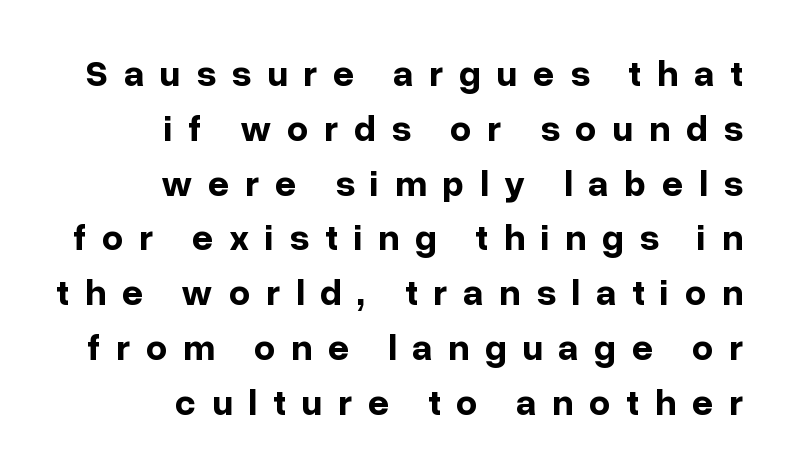
On the weight axis this lands at bold, roughly 700. The passage shown is typed in a proportional face where columns would drift. Check the space under the baseline: it is left empty. Caption: expanded tracking, letters set apart. Normally led — the rows are evenly, conventionally spaced. Teacher's note: observe the even right margin — that is flush-right alignment.
